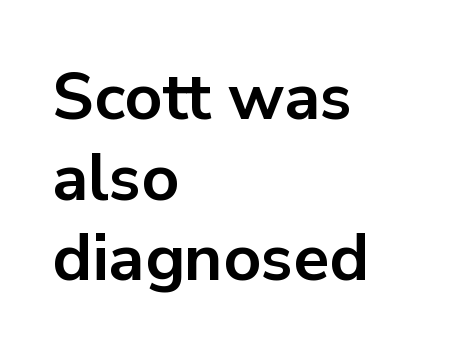
Q: Is the text bold? A: Yes.
Q: Is the text italic (slanted)? A: No, it is upright.
Q: Is the typeface a serif or a sans-serif typeface? A: Sans-serif.
Q: Is the text underlined? A: No.
Q: How is the paragraph aligned? A: Left-aligned.
Q: Is the spacing between letters normal or unusually wide? A: Normal.
Q: Width (condensed, normal, or wide)? A: Normal.
Q: Stroke contrast? A: Low.
Q: x-height? A: Medium.
Q: Monospaced? A: No.
